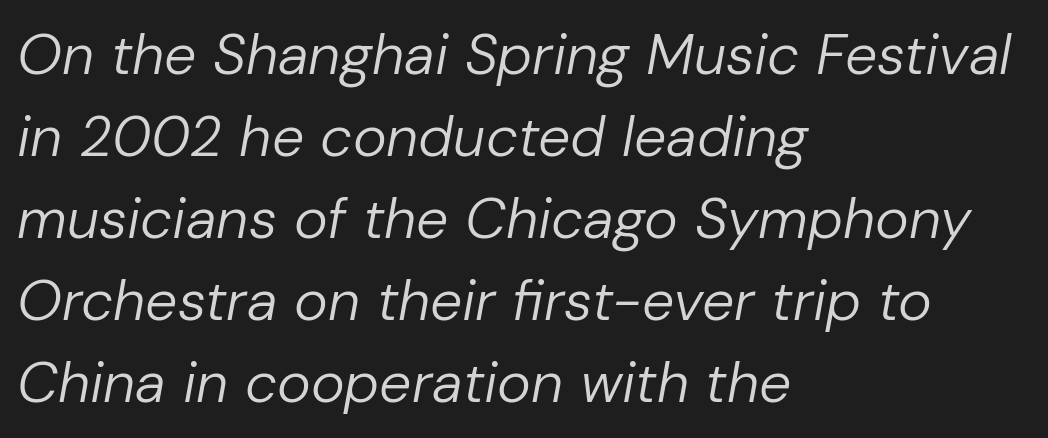
The image shows 57 px regular-weight type, italic (leaning right); set left-aligned, normal line spacing (1.44x), normal letter spacing, not underlined; low stroke contrast and a medium x-height.
